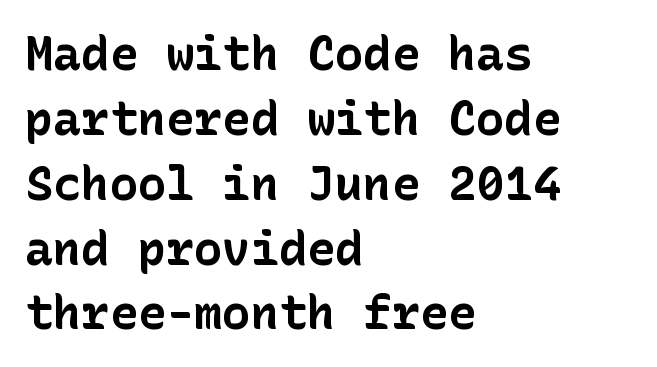
The image shows 47 px bold sans-serif type, upright; set left-aligned, normal line spacing (1.38x), normal letter spacing, not underlined; low stroke contrast and a medium x-height.
